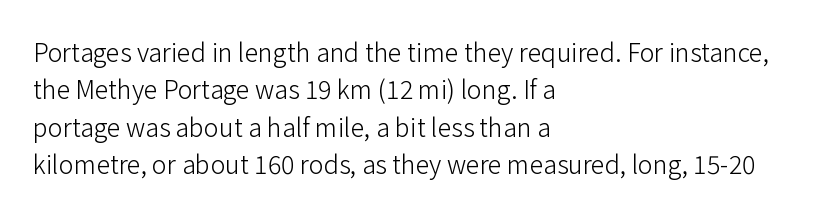
{"italic": "no", "bold": "no", "underline": "no", "align": "left", "line_spacing": "normal", "line_spacing_ratio": 1.5, "letter_spacing": "normal", "letter_spacing_em": 0.0, "glyph_px": 25}
